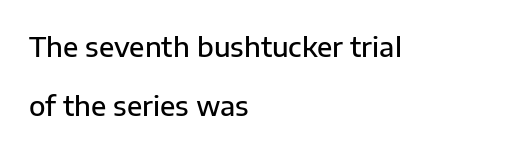
{"italic": "no", "bold": "semi", "underline": "no", "align": "left", "line_spacing": "loose", "line_spacing_ratio": 2.2, "letter_spacing": "normal", "letter_spacing_em": 0.0, "glyph_px": 27}
